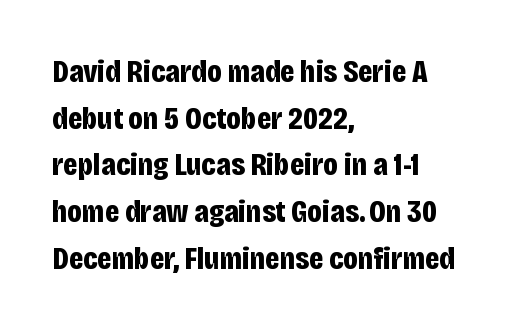
The image shows 32 px bold, condensed sans-serif type, upright; set left-aligned, normal line spacing (1.46x), normal letter spacing, not underlined; low stroke contrast and a large x-height.
